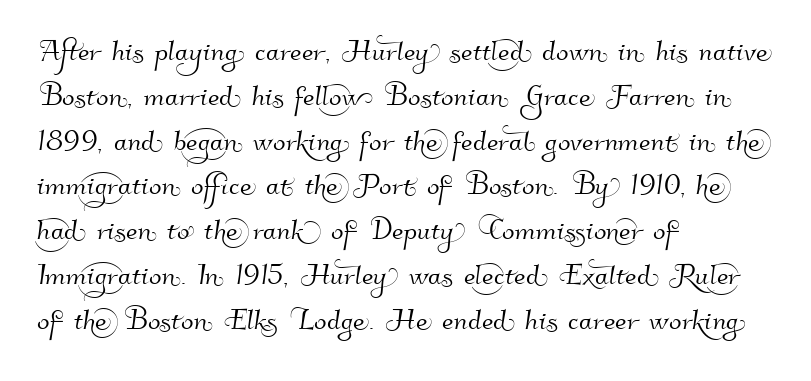
Q: Is the typeface a serif or a sans-serif typeface? A: Sans-serif.
Q: Is the text underlined? A: No.
Q: How is the paragraph aligned? A: Left-aligned.
Q: Is the spacing between letters normal or unusually wide? A: Normal.
Q: Width (condensed, normal, or wide)? A: Normal.
Q: Stroke contrast? A: High.
Q: x-height? A: Small.
Q: Monospaced? A: No.
